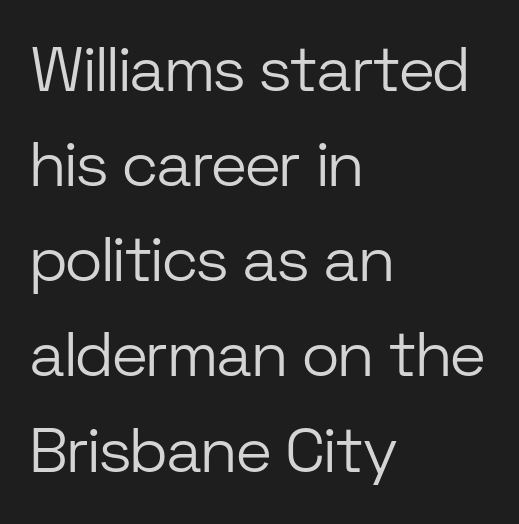
Q: Is the text bold? A: No.
Q: Is the text italic (slanted)? A: No, it is upright.
Q: Is the typeface a serif or a sans-serif typeface? A: Sans-serif.
Q: Is the text underlined? A: No.
Q: How is the paragraph aligned? A: Left-aligned.
Q: Is the spacing between letters normal or unusually wide? A: Normal.
Q: Is the spacing between lines tight, normal or loose? A: Normal.
Q: Width (condensed, normal, or wide)? A: Normal.
Q: Stroke contrast? A: Low.
Q: x-height? A: Medium.
Q: Monospaced? A: No.
